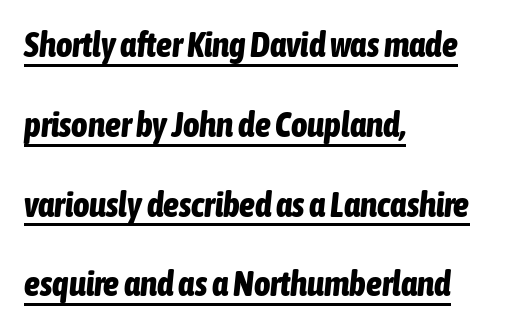
The image shows 35 px bold, condensed type, italic (leaning right); set left-aligned, loose line spacing (2.28x), normal letter spacing, underlined; low stroke contrast and a medium x-height.
